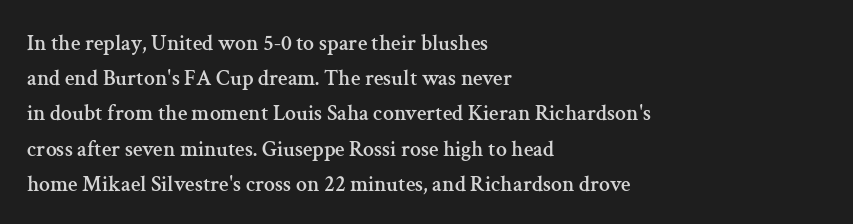
{"italic": "no", "underline": "no", "align": "left", "line_spacing": "normal", "line_spacing_ratio": 1.6, "letter_spacing": "normal", "letter_spacing_em": 0.0, "glyph_px": 22}
